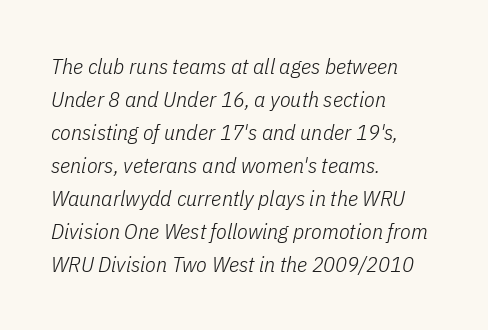
The image shows 22 px text type, italic (leaning right); set left-aligned, normal line spacing (1.5x), normal letter spacing, not underlined.
